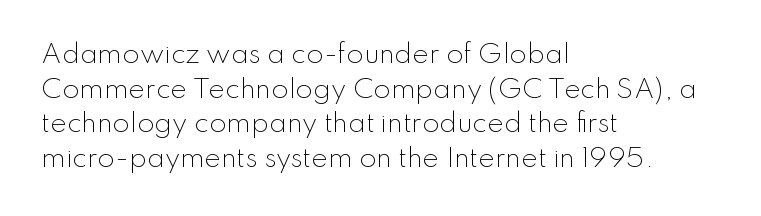
{"italic": "no", "bold": "no", "underline": "no", "align": "left", "line_spacing": "normal", "line_spacing_ratio": 1.39, "letter_spacing": "normal", "letter_spacing_em": 0.0, "glyph_px": 25}
